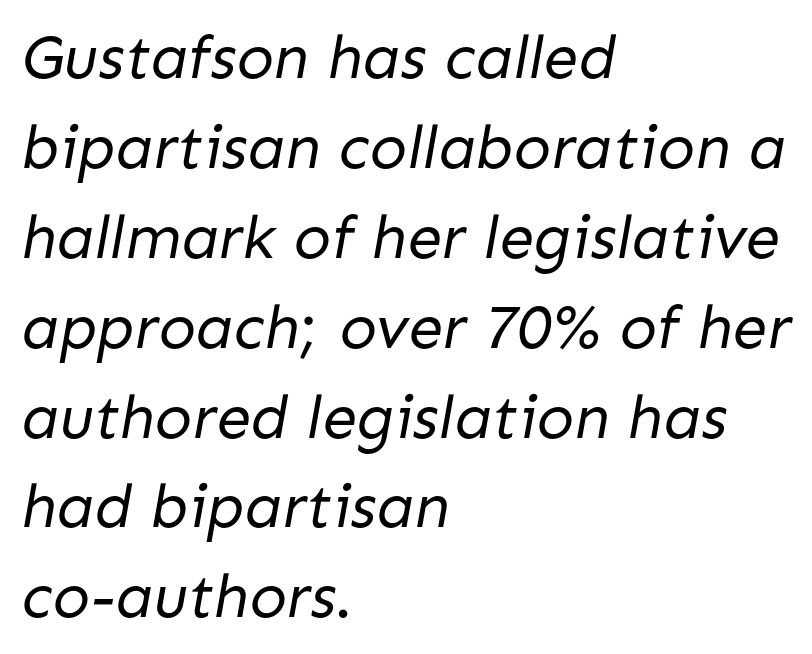
Proportional: the letters do not fall into vertical columns. Line starts are locked; line ends wander. If you measured baseline to baseline, you'd find a middling distance. This reads as an unemphasized weight, regular at the heaviest. The string is rendered with underlining switched off. This sample uses a sans-serif face.
